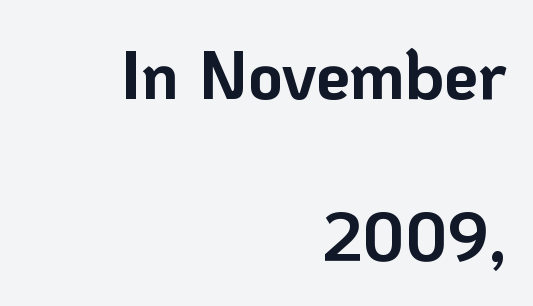
{"serif": "no", "italic": "no", "bold": "yes", "weight": "bold", "width": "normal", "stroke_contrast": "low", "x_height": "medium", "monospaced": "no", "underline": "no", "align": "right", "line_spacing": "loose", "line_spacing_ratio": 2.38, "letter_spacing": "normal", "letter_spacing_em": 0.0, "glyph_px": 68}
